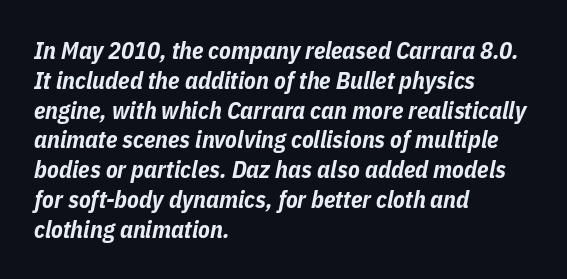
The image shows 24 px bold type, italic (leaning right); set left-aligned, line spacing 1.24x, normal letter spacing, not underlined.
